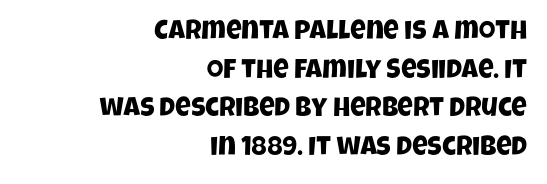
Regular leading. Quick note: underline off. Casual observation: everything's shoved over to the right. Short note: letters normally spaced.
